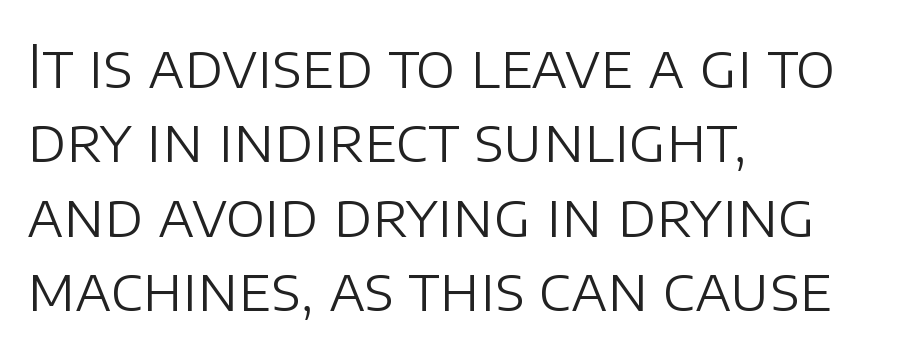
{"serif": "no", "italic": "no", "bold": "no", "weight": "light", "width": "normal", "stroke_contrast": "low", "x_height": "large", "monospaced": "no", "underline": "no", "align": "left", "line_spacing": "normal", "line_spacing_ratio": 1.26, "letter_spacing": "normal", "letter_spacing_em": 0.0, "glyph_px": 59}
